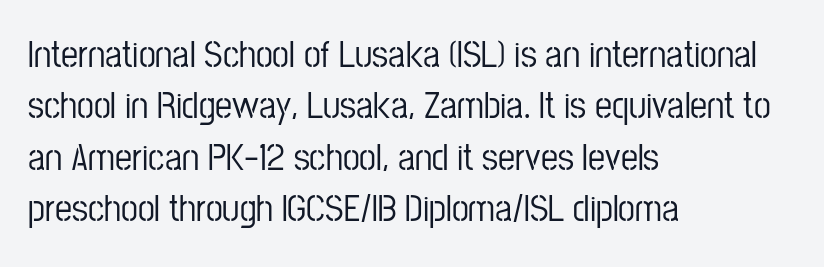
Decoration check: the copy has no underline. In terms of leading, this rendering sits right in the middle. This is roman type, the default non-slanted kind. If you drew a ruler down the left edge, every line would touch it. The gaps between neighbouring characters are ordinary and unremarkable.
